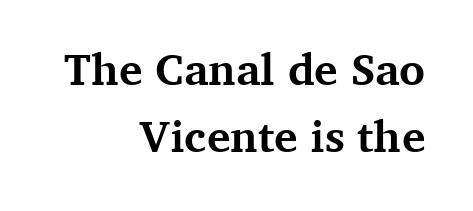
{"serif": "yes", "italic": "no", "bold": "yes", "weight": "bold", "width": "normal", "stroke_contrast": "medium", "x_height": "medium", "monospaced": "no", "underline": "no", "align": "right", "line_spacing": "normal", "line_spacing_ratio": 1.52, "letter_spacing": "normal", "letter_spacing_em": 0.0, "glyph_px": 44}
